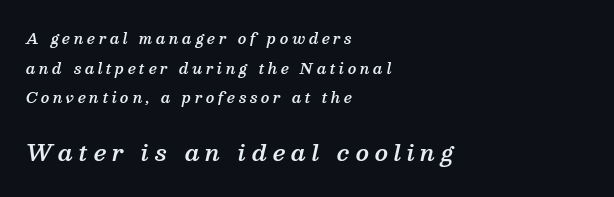
Caption: multi-line text, flush left, ragged right. Between one letter and the next there's a generous, obvious gap. Rendered with sloped, italic letterforms. Glance below the letters and you will spot only blank space.
